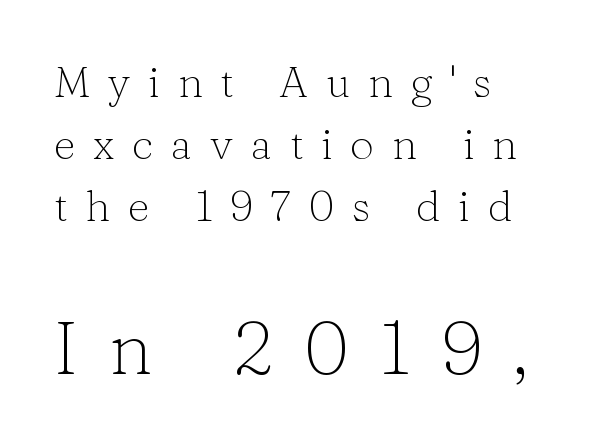
Weight: not bold — regular or lighter. The rendering anchors every line to the left-hand side. Characters follow at a spacing far wider than the type designer built in. Nope, not italic — everything's standing straight.
